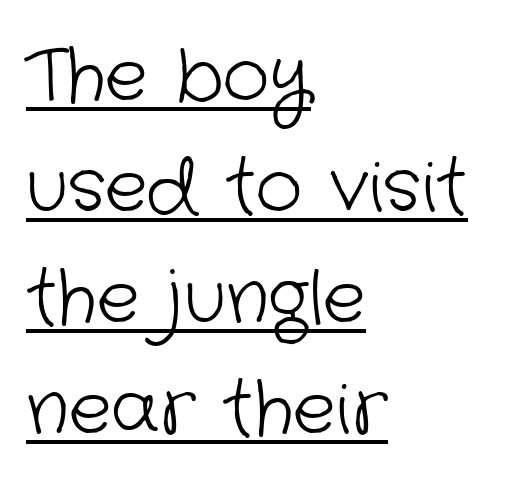
The image shows 72 px light sans-serif type; set left-aligned, normal line spacing (1.54x), normal letter spacing, underlined; low stroke contrast and a medium x-height.
